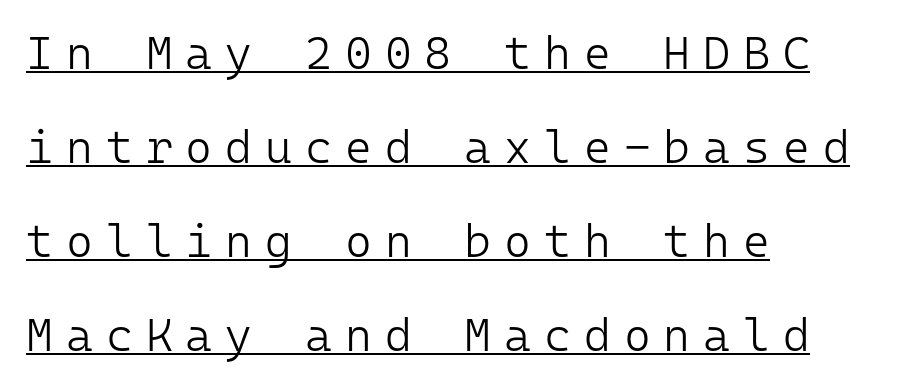
The image shows 46 px light sans-serif type, upright, monospaced; set left-aligned, loose line spacing (2.04x), unusually wide letter spacing (+0.28 em), underlined; low stroke contrast and a medium x-height.
